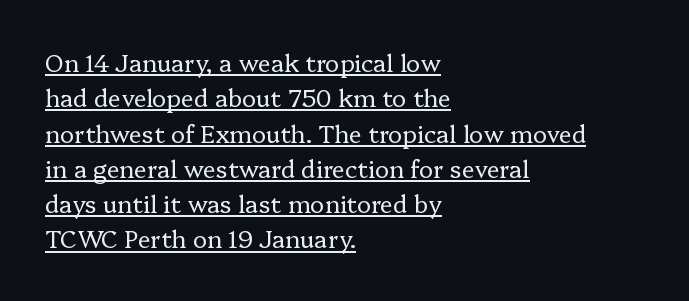
{"italic": "no", "bold": "no", "underline": "yes", "align": "left", "line_spacing": "normal", "line_spacing_ratio": 1.47, "letter_spacing": "normal", "letter_spacing_em": 0.0, "glyph_px": 24}
